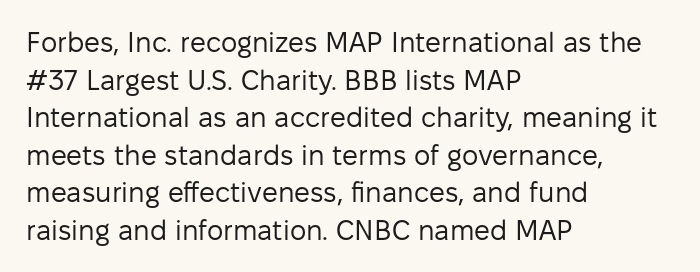
Q: Is the text bold? A: No.
Q: Is the text italic (slanted)? A: No, it is upright.
Q: Is the typeface a serif or a sans-serif typeface? A: Sans-serif.
Q: Is the text underlined? A: No.
Q: How is the paragraph aligned? A: Left-aligned.
Q: Is the spacing between letters normal or unusually wide? A: Normal.
Q: Is the spacing between lines tight, normal or loose? A: Normal.
Q: Width (condensed, normal, or wide)? A: Normal.
Q: Stroke contrast? A: Low.
Q: x-height? A: Medium.
Q: Monospaced? A: No.
